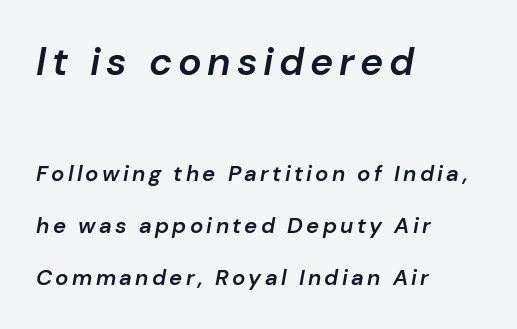
{"italic": "yes", "lean": "right", "slant_degrees": 10, "bold": "semi", "weight": "semibold", "width": "normal", "stroke_contrast": "low", "x_height": "medium", "monospaced": "no", "underline": "no", "align": "left", "line_spacing": "loose", "line_spacing_ratio": 2.36, "larger_block": "first", "size_ratio": 1.77, "glyph_px": 39}
